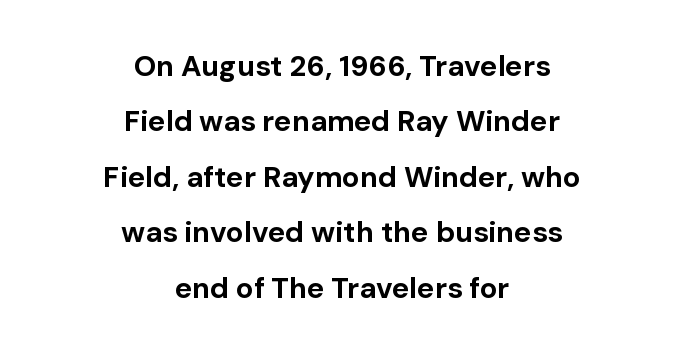
Inter-character spacing is left at the font's built-in metrics. Typographically, this falls in the sans-serif category. In terms of posture, this sample is upright. The strokes are fattened all the way to bold.
